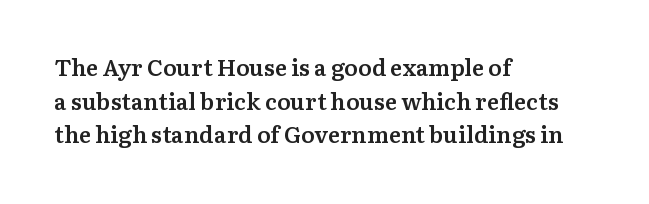
{"italic": "no", "bold": "semi", "underline": "no", "align": "left", "line_spacing": "normal", "line_spacing_ratio": 1.46, "letter_spacing": "normal", "letter_spacing_em": 0.0, "glyph_px": 23}
